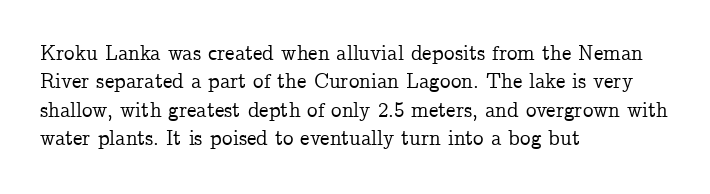
Q: Is the text italic (slanted)? A: No, it is upright.
Q: Is the text underlined? A: No.
Q: How is the paragraph aligned? A: Left-aligned.
Q: Is the spacing between letters normal or unusually wide? A: Normal.
Q: Is the spacing between lines tight, normal or loose? A: Normal.
